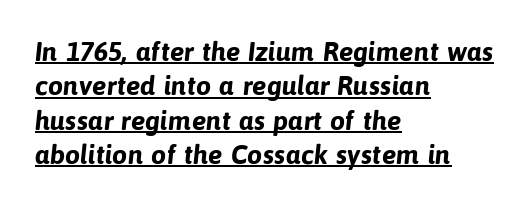
The image shows 27 px bold type; set left-aligned, normal line spacing (1.27x), normal letter spacing, underlined.
